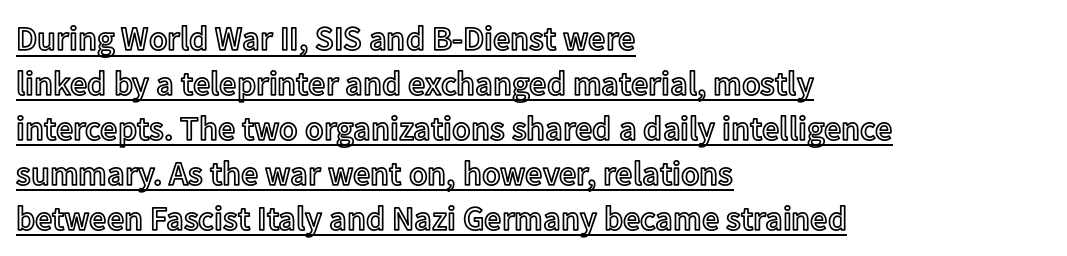
Q: Is the text italic (slanted)? A: No, it is upright.
Q: Is the text underlined? A: Yes.
Q: How is the paragraph aligned? A: Left-aligned.
Q: Is the spacing between letters normal or unusually wide? A: Normal.
Q: Is the spacing between lines tight, normal or loose? A: Normal.
Q: Width (condensed, normal, or wide)? A: Normal.
Q: x-height? A: Medium.
Q: Monospaced? A: No.
